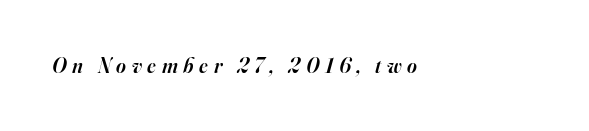
The image shows 21 px text type, italic (leaning right); set unusually wide letter spacing (+0.27 em), not underlined.
